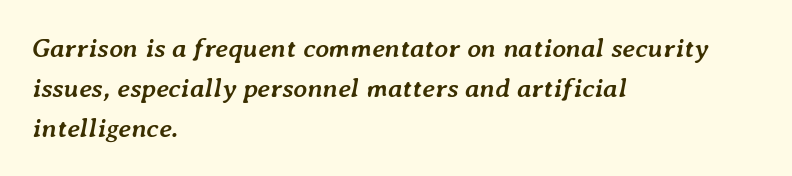
Q: Is the text bold? A: Yes.
Q: Is the text italic (slanted)? A: Yes, it leans right by about 7 degrees.
Q: Is the text underlined? A: No.
Q: How is the paragraph aligned? A: Left-aligned.
Q: Is the spacing between letters normal or unusually wide? A: Normal.
Q: Is the spacing between lines tight, normal or loose? A: Normal.
